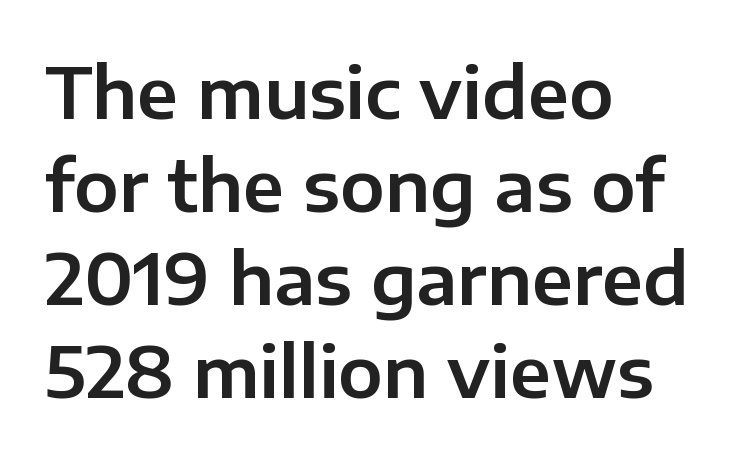
The image shows 71 px sans-serif type, upright; set left-aligned, normal line spacing (1.31x), normal letter spacing, not underlined; low stroke contrast and a medium x-height.
